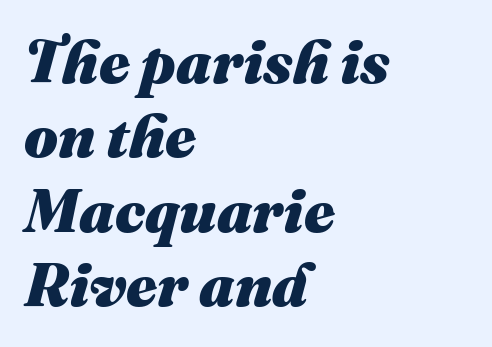
The image shows 60 px heavy type, italic (leaning right); set left-aligned, line spacing 1.24x, normal letter spacing, not underlined; medium stroke contrast and a medium x-height.
